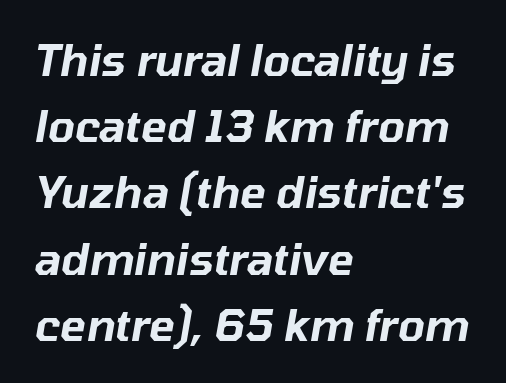
Q: Is the text italic (slanted)? A: Yes, it leans right by about 10 degrees.
Q: Is the text underlined? A: No.
Q: How is the paragraph aligned? A: Left-aligned.
Q: Is the spacing between letters normal or unusually wide? A: Normal.
Q: Is the spacing between lines tight, normal or loose? A: Normal.
Q: Width (condensed, normal, or wide)? A: Normal.
Q: Stroke contrast? A: Low.
Q: x-height? A: Medium.
Q: Monospaced? A: No.
